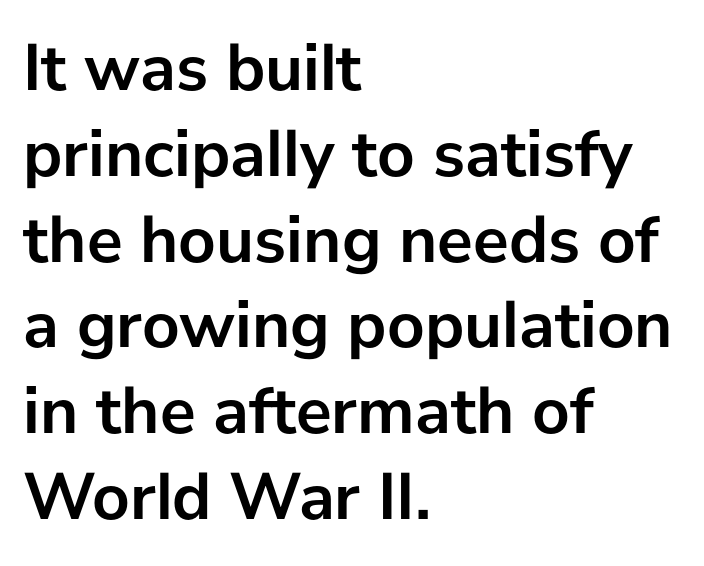
The image shows 67 px semibold sans-serif type, upright; set left-aligned, normal line spacing (1.28x), normal letter spacing, not underlined; low stroke contrast and a medium x-height.
